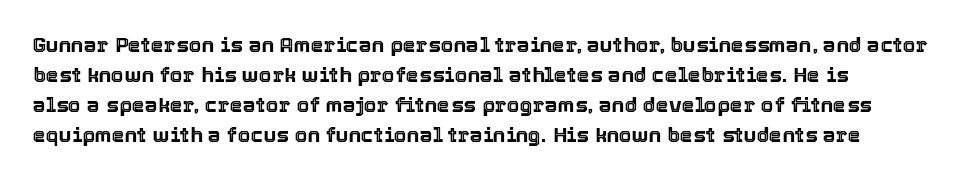
{"italic": "no", "underline": "no", "align": "left", "line_spacing": "normal", "line_spacing_ratio": 1.43, "letter_spacing": "normal", "letter_spacing_em": 0.0, "glyph_px": 21}
